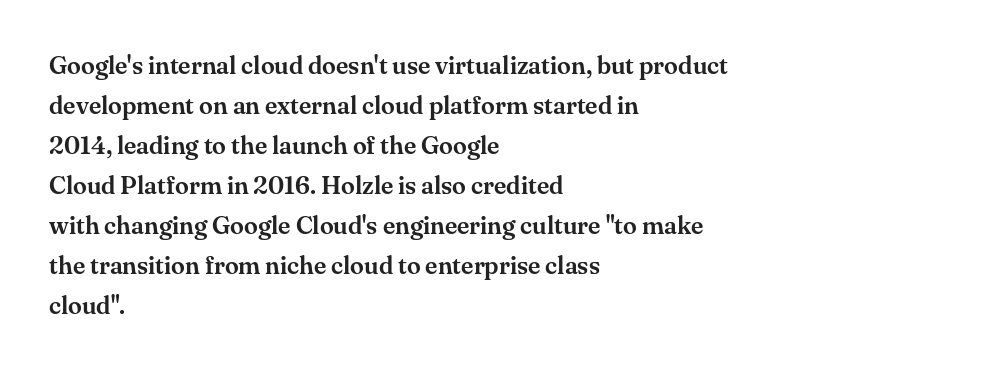
Q: Is the text italic (slanted)? A: No, it is upright.
Q: Is the text underlined? A: No.
Q: How is the paragraph aligned? A: Left-aligned.
Q: Is the spacing between letters normal or unusually wide? A: Normal.
Q: Is the spacing between lines tight, normal or loose? A: Normal.
